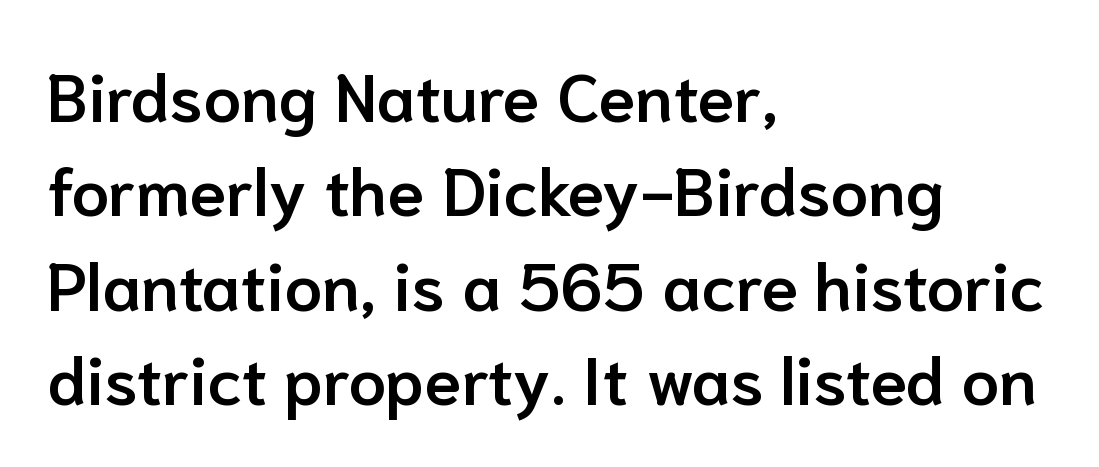
The image shows 67 px semibold sans-serif type, upright; set left-aligned, normal line spacing (1.41x), normal letter spacing, not underlined; low stroke contrast and a medium x-height.
